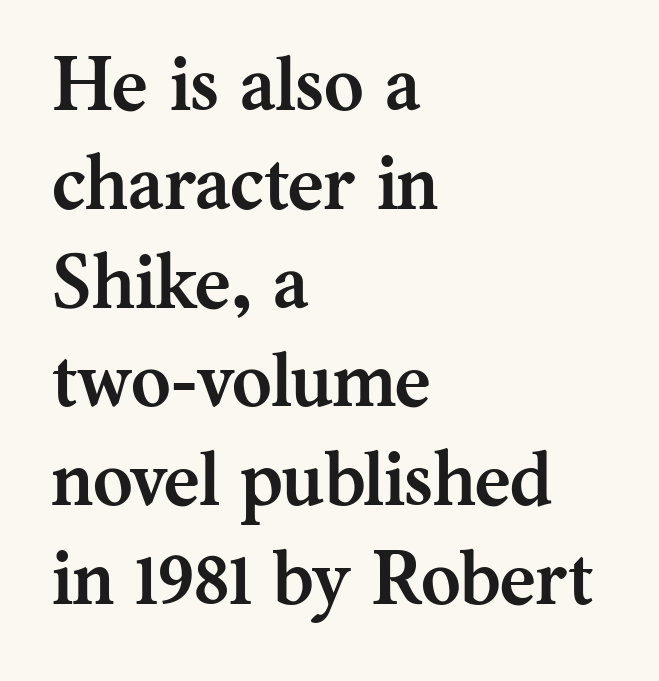
Q: Is the text bold? A: Yes.
Q: Is the text italic (slanted)? A: No, it is upright.
Q: Is the typeface a serif or a sans-serif typeface? A: Serif.
Q: Is the text underlined? A: No.
Q: How is the paragraph aligned? A: Left-aligned.
Q: Is the spacing between letters normal or unusually wide? A: Normal.
Q: Is the spacing between lines tight, normal or loose? A: Normal.
Q: Width (condensed, normal, or wide)? A: Normal.
Q: Stroke contrast? A: Medium.
Q: x-height? A: Medium.
Q: Monospaced? A: No.
